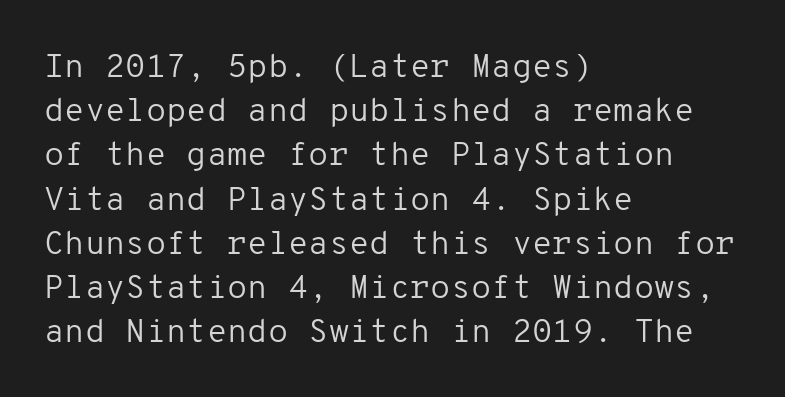
The image shows 33 px regular-weight sans-serif type, upright, monospaced; set left-aligned, normal line spacing (1.34x), normal letter spacing, not underlined; low stroke contrast and a medium x-height.
